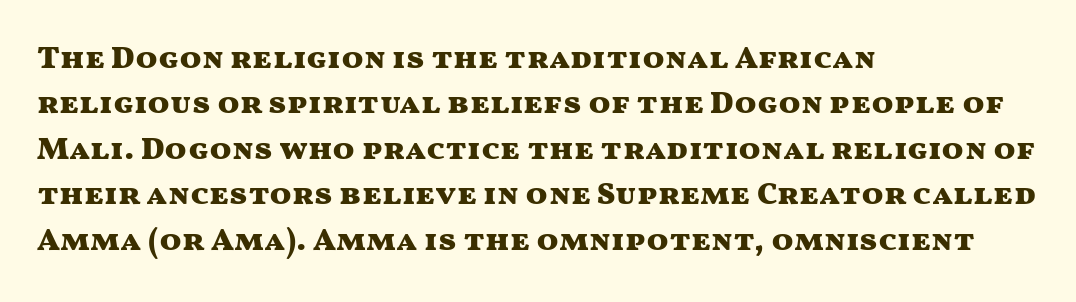
Q: Is the text bold? A: Yes.
Q: Is the text italic (slanted)? A: No, it is upright.
Q: Is the typeface a serif or a sans-serif typeface? A: Sans-serif.
Q: Is the text underlined? A: No.
Q: How is the paragraph aligned? A: Left-aligned.
Q: Is the spacing between letters normal or unusually wide? A: Normal.
Q: Is the spacing between lines tight, normal or loose? A: Normal.
Q: Width (condensed, normal, or wide)? A: Wide.
Q: Stroke contrast? A: Medium.
Q: x-height? A: Medium.
Q: Monospaced? A: No.
